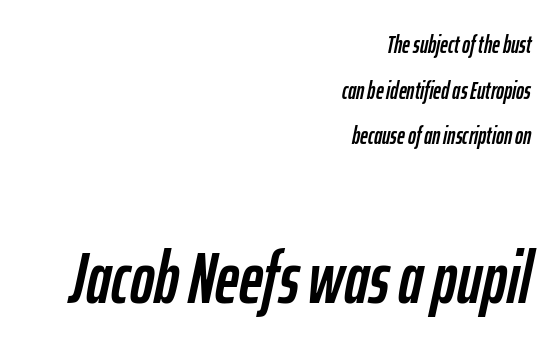
The following chunk of copy outweighs the initial chunk in type size. The lines in this sample share a right terminus and differ only in where they begin. These lines were composed using italics. The gap between lines stays unmarked. Varying glyph widths throughout — classic text-font behaviour.
